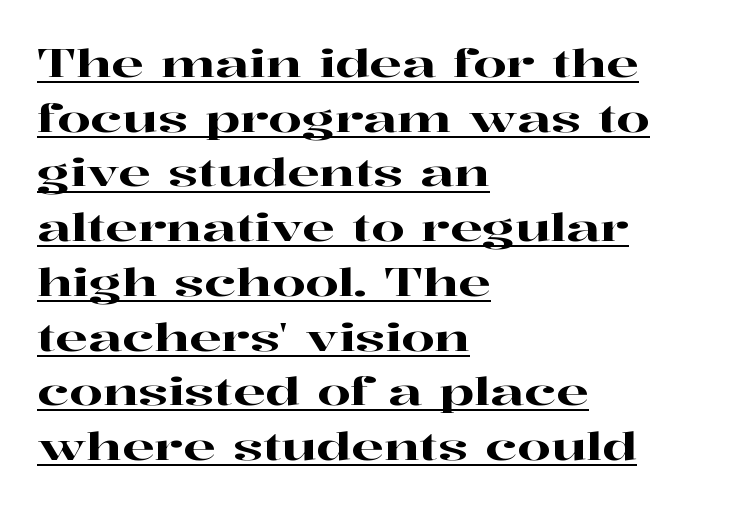
Q: Is the text italic (slanted)? A: No, it is upright.
Q: Is the typeface a serif or a sans-serif typeface? A: Serif.
Q: Is the text underlined? A: Yes.
Q: How is the paragraph aligned? A: Left-aligned.
Q: Is the spacing between letters normal or unusually wide? A: Normal.
Q: Is the spacing between lines tight, normal or loose? A: Normal.
Q: Width (condensed, normal, or wide)? A: Wide.
Q: Stroke contrast? A: High.
Q: x-height? A: Medium.
Q: Monospaced? A: No.
